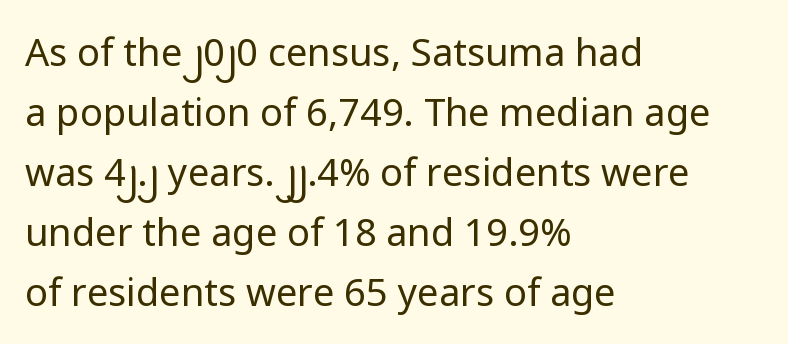
The image shows 38 px regular-weight sans-serif type, upright; set left-aligned, normal line spacing (1.58x), normal letter spacing, not underlined; low stroke contrast and a medium x-height.
